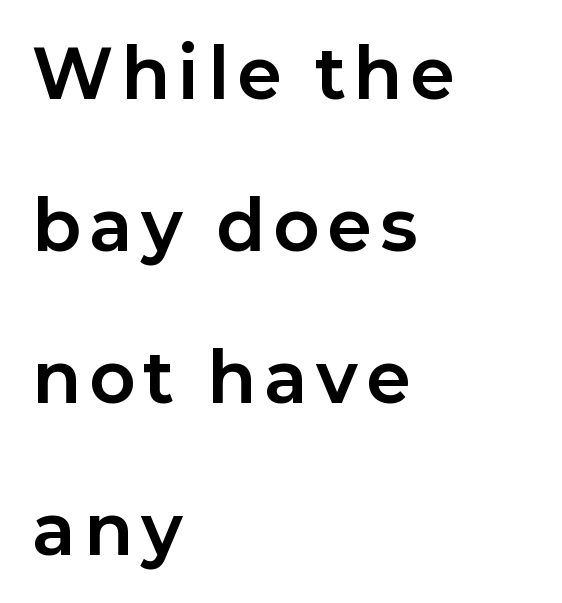
The typesetter chose a ragged-right arrangement here. The face used here is a sans, in the tradition of grotesques and geometrics. Stroke thickness is high; the sample reads as a true bold. Is this a fixed-width face? No — the glyphs have proportional, varying widths. Posture: upright roman. Loosely led — the rows are spread out.
